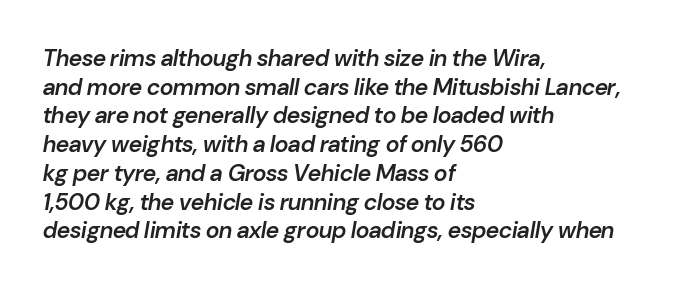
{"italic": "yes", "lean": "right", "slant_degrees": 10, "bold": "semi", "underline": "no", "align": "left", "line_spacing": "normal", "line_spacing_ratio": 1.25, "letter_spacing": "normal", "letter_spacing_em": 0.0, "glyph_px": 23}
